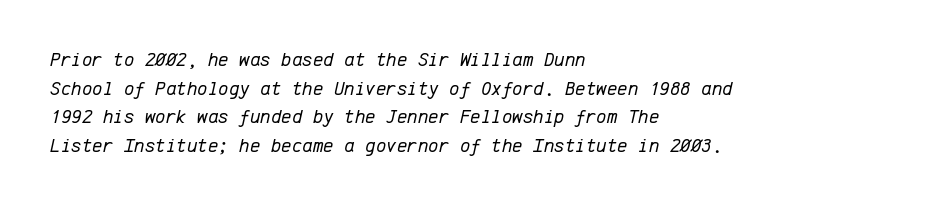
Q: Is the text bold? A: No.
Q: Is the text italic (slanted)? A: Yes, it leans right by about 12 degrees.
Q: Is the text underlined? A: No.
Q: How is the paragraph aligned? A: Left-aligned.
Q: Is the spacing between letters normal or unusually wide? A: Normal.
Q: Is the spacing between lines tight, normal or loose? A: Normal.
